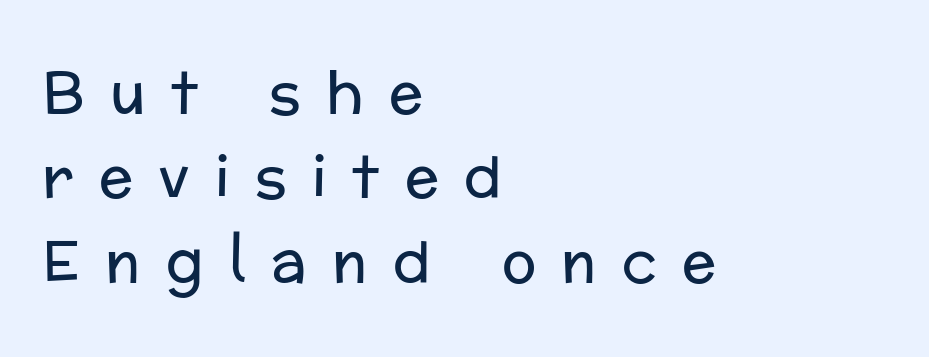
{"serif": "no", "italic": "no", "bold": "no", "weight": "regular", "width": "normal", "stroke_contrast": "low", "x_height": "medium", "monospaced": "no", "underline": "no", "align": "left", "line_spacing": "normal", "line_spacing_ratio": 1.48, "letter_spacing": "wide", "letter_spacing_em": 0.45, "glyph_px": 57}
